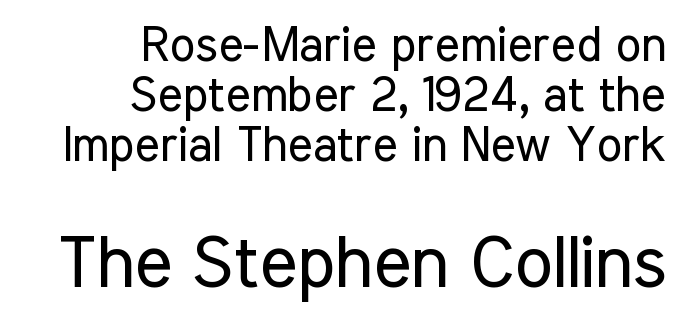
The image shows 72 px regular-weight, condensed sans-serif type, upright; set right-aligned, tight line spacing (1.04x), normal letter spacing, not underlined; the second (bottom) block is 1.5x larger; low stroke contrast and a medium x-height.
